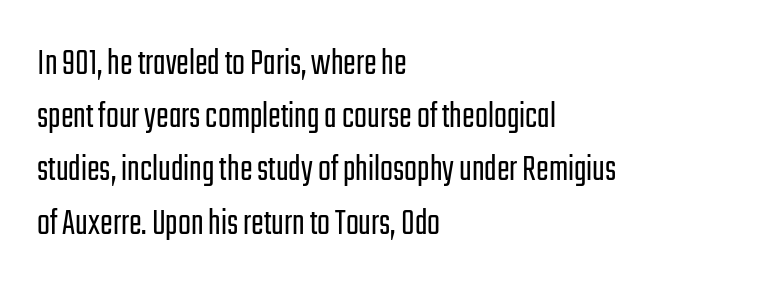
Q: Is the text bold? A: No.
Q: Is the text italic (slanted)? A: No, it is upright.
Q: Is the typeface a serif or a sans-serif typeface? A: Sans-serif.
Q: Is the text underlined? A: No.
Q: How is the paragraph aligned? A: Left-aligned.
Q: Is the spacing between letters normal or unusually wide? A: Normal.
Q: Is the spacing between lines tight, normal or loose? A: Normal.
Q: Width (condensed, normal, or wide)? A: Condensed.
Q: Stroke contrast? A: Low.
Q: x-height? A: Medium.
Q: Monospaced? A: No.
